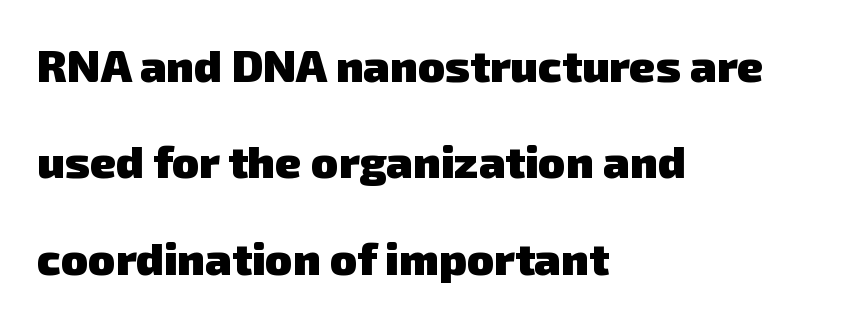
The image shows 45 px heavy sans-serif type; set left-aligned, loose line spacing (2.14x), normal letter spacing, not underlined; low stroke contrast and a medium x-height.
